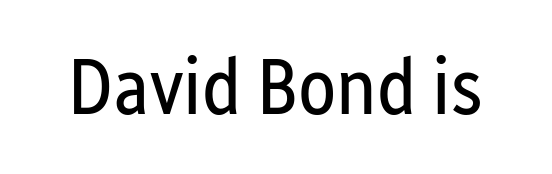
{"serif": "no", "italic": "no", "bold": "no", "weight": "regular", "width": "condensed", "stroke_contrast": "low", "x_height": "medium", "monospaced": "no", "underline": "no", "letter_spacing": "normal", "letter_spacing_em": 0.0, "glyph_px": 79}
